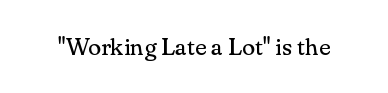
{"italic": "no", "bold": "no", "underline": "no", "letter_spacing": "normal", "letter_spacing_em": 0.0, "glyph_px": 24}
